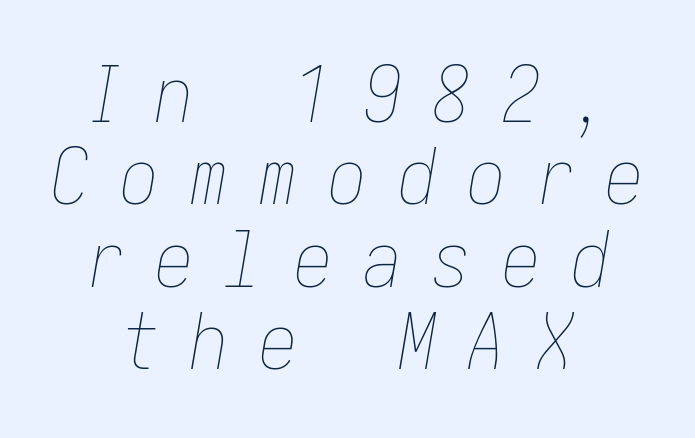
Baseline-to-baseline distance is barely more than the letter height. The area under the type is left untouched. Neither beginnings nor endings align; midpoints do. Compared with typical body copy, the letter spacing here is much looser.
